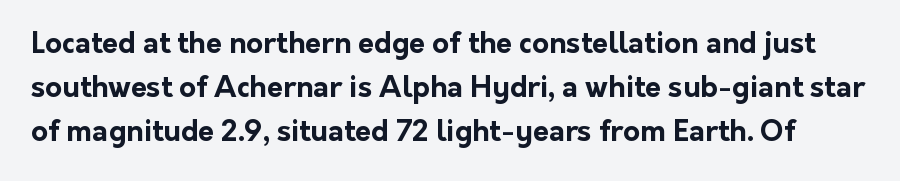
{"serif": "no", "italic": "no", "bold": "yes", "weight": "bold", "width": "normal", "stroke_contrast": "low", "x_height": "medium", "monospaced": "no", "underline": "no", "line_spacing": "normal", "line_spacing_ratio": 1.52, "letter_spacing": "normal", "letter_spacing_em": 0.0, "glyph_px": 29}
